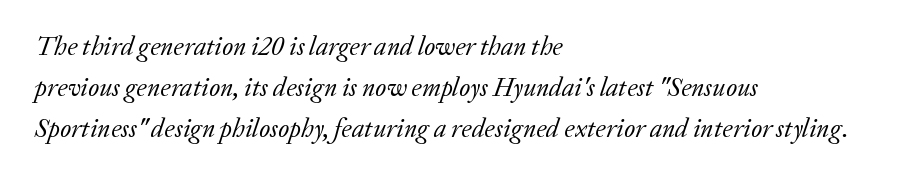
{"italic": "yes", "lean": "right", "slant_degrees": 20, "bold": "no", "underline": "no", "align": "left", "line_spacing": "normal", "line_spacing_ratio": 1.58, "letter_spacing": "normal", "letter_spacing_em": 0.0, "glyph_px": 26}
